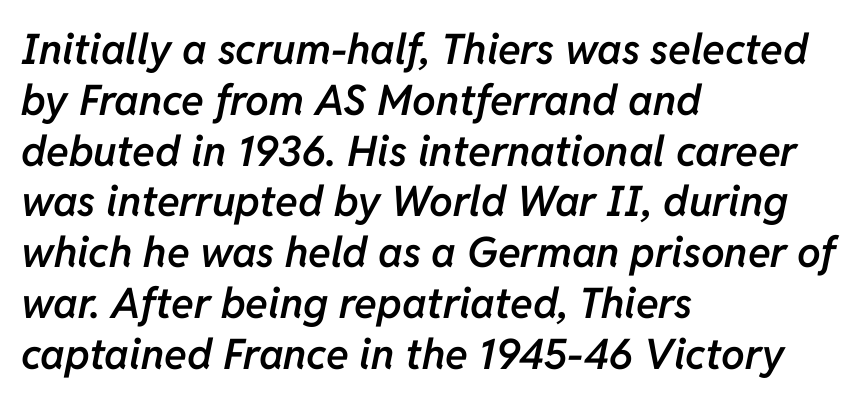
Q: Is the text bold? A: Semi-bold.
Q: Is the text italic (slanted)? A: Yes, it leans right by about 11 degrees.
Q: Is the text underlined? A: No.
Q: How is the paragraph aligned? A: Left-aligned.
Q: Is the spacing between letters normal or unusually wide? A: Normal.
Q: Width (condensed, normal, or wide)? A: Normal.
Q: Stroke contrast? A: Low.
Q: x-height? A: Medium.
Q: Monospaced? A: No.
